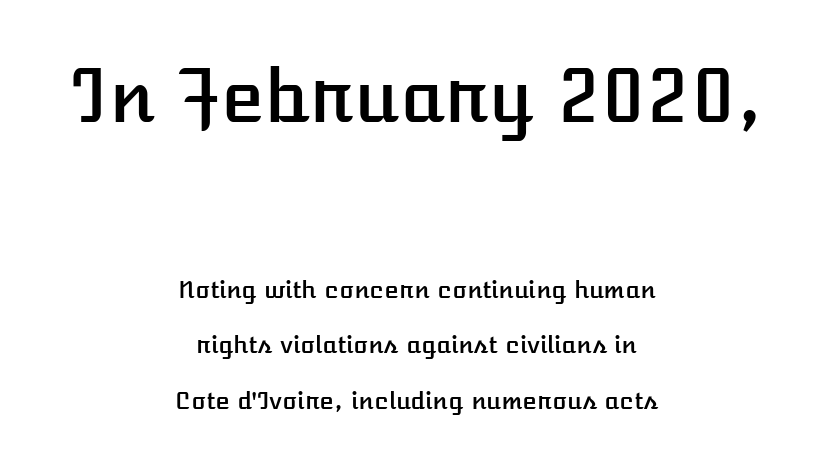
Q: Is the text italic (slanted)? A: No, it is upright.
Q: Is the text underlined? A: No.
Q: How is the paragraph aligned? A: Centered.
Q: Is the spacing between letters normal or unusually wide? A: Normal.
Q: Is the spacing between lines tight, normal or loose? A: Loose.
Q: Which block of text is set in a larger size, the first (top) or the second (bottom)? A: The first (top) one.
Q: Width (condensed, normal, or wide)? A: Normal.
Q: Stroke contrast? A: Low.
Q: x-height? A: Medium.
Q: Monospaced? A: No.
